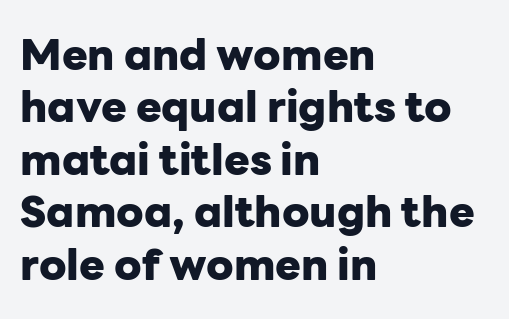
The image shows 43 px heavy sans-serif type, upright; set left-aligned, line spacing 1.22x, normal letter spacing, not underlined; low stroke contrast and a medium x-height.
